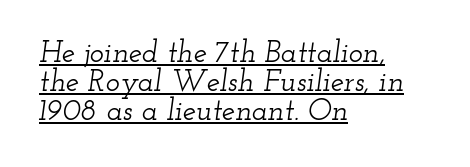
{"serif": "yes", "italic": "yes", "lean": "right", "slant_degrees": 12, "width": "wide", "stroke_contrast": "low", "x_height": "small", "monospaced": "no", "underline": "yes", "align": "left", "line_spacing": "tight", "line_spacing_ratio": 0.96, "letter_spacing": "normal", "letter_spacing_em": 0.0, "glyph_px": 30}
